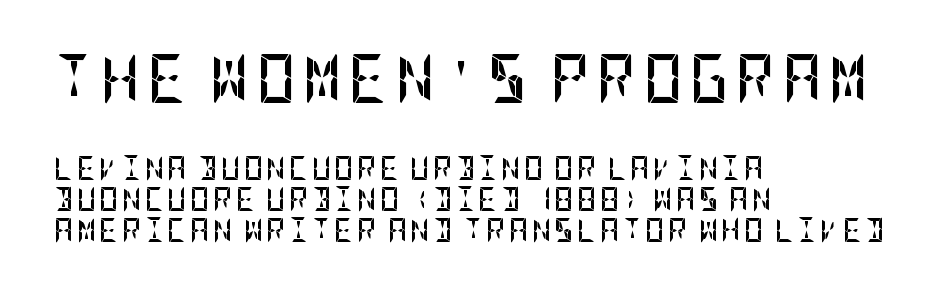
Strong, thick strokes mark this as bold type. Size hierarchy here favors the leading block over the trailing one. A roman cut, with each character standing at attention. This block has exactly the height ordinary leading produces.
